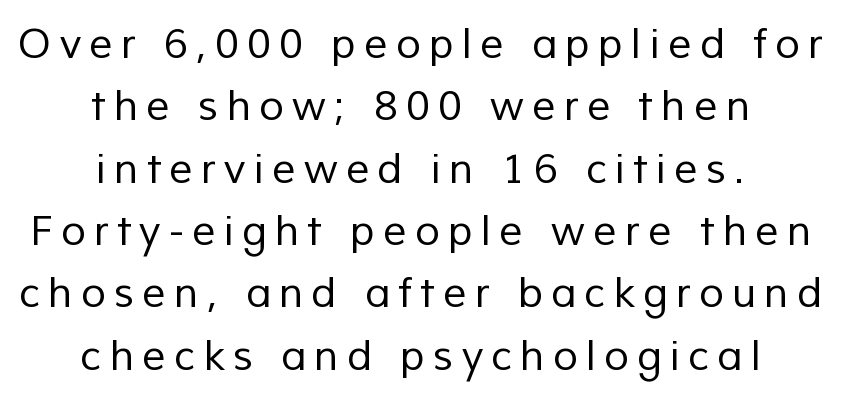
Q: Is the text bold? A: No.
Q: Is the typeface a serif or a sans-serif typeface? A: Sans-serif.
Q: Is the text underlined? A: No.
Q: How is the paragraph aligned? A: Centered.
Q: Is the spacing between letters normal or unusually wide? A: Unusually wide.
Q: Is the spacing between lines tight, normal or loose? A: Normal.
Q: Width (condensed, normal, or wide)? A: Normal.
Q: Stroke contrast? A: Low.
Q: x-height? A: Medium.
Q: Monospaced? A: No.
